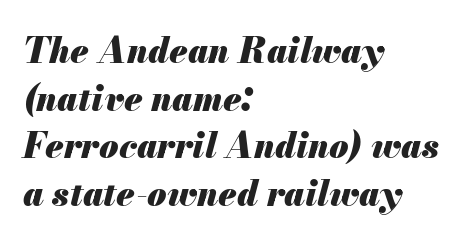
The image shows 35 px heavy type, italic (leaning right); set left-aligned, normal line spacing (1.36x), normal letter spacing, not underlined; medium stroke contrast and a small x-height.
